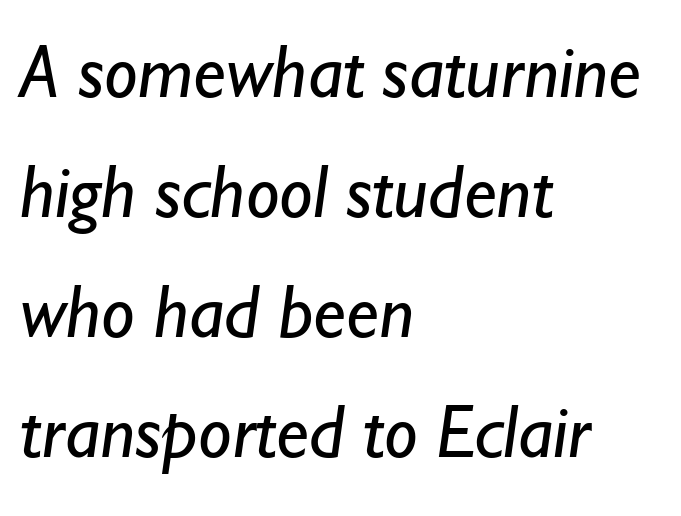
Q: Is the text bold? A: No.
Q: Is the typeface a serif or a sans-serif typeface? A: Sans-serif.
Q: Is the text underlined? A: No.
Q: How is the paragraph aligned? A: Left-aligned.
Q: Is the spacing between letters normal or unusually wide? A: Normal.
Q: Is the spacing between lines tight, normal or loose? A: Normal.
Q: Width (condensed, normal, or wide)? A: Normal.
Q: Stroke contrast? A: Low.
Q: x-height? A: Small.
Q: Monospaced? A: No.
